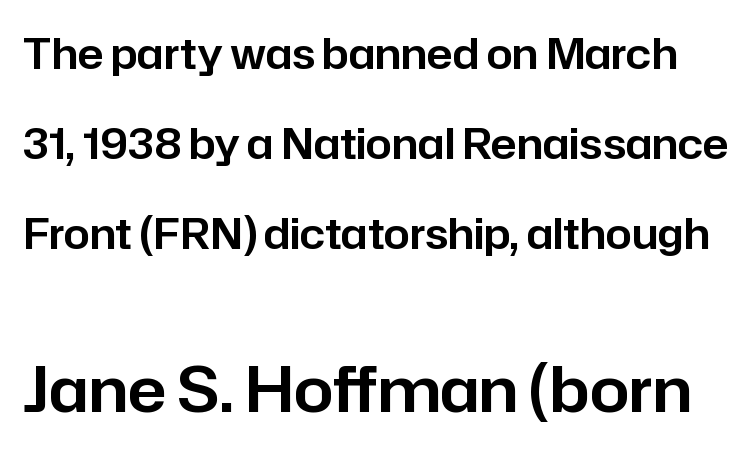
{"serif": "no", "italic": "no", "width": "normal", "stroke_contrast": "low", "x_height": "medium", "monospaced": "no", "underline": "no", "line_spacing": "loose", "line_spacing_ratio": 2.14, "letter_spacing": "normal", "letter_spacing_em": 0.0, "larger_block": "second", "size_ratio": 1.5, "glyph_px": 63}
